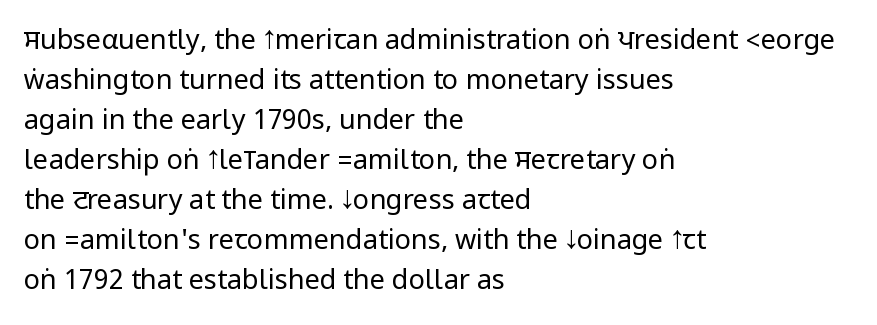
Q: Is the text bold? A: No.
Q: Is the text italic (slanted)? A: No, it is upright.
Q: Is the text underlined? A: No.
Q: How is the paragraph aligned? A: Left-aligned.
Q: Is the spacing between letters normal or unusually wide? A: Normal.
Q: Is the spacing between lines tight, normal or loose? A: Normal.
